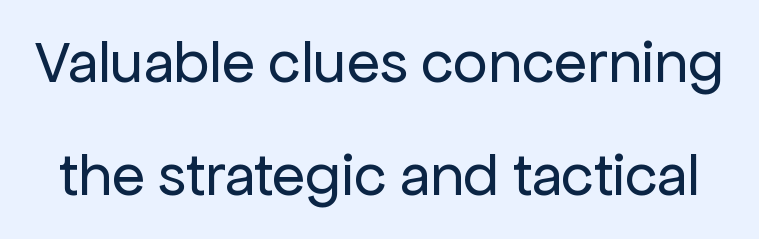
Clear beneath every line of the passage. I'd call this a sans setting — the letters go barefoot. Stems here are at most as thick as an everyday book face. The letters advance in unequal steps, a hallmark of proportional type. This sample uses an upright cut, with every glyph sitting square on the baseline. The line texture is even and compact thanks to regular tracking.
